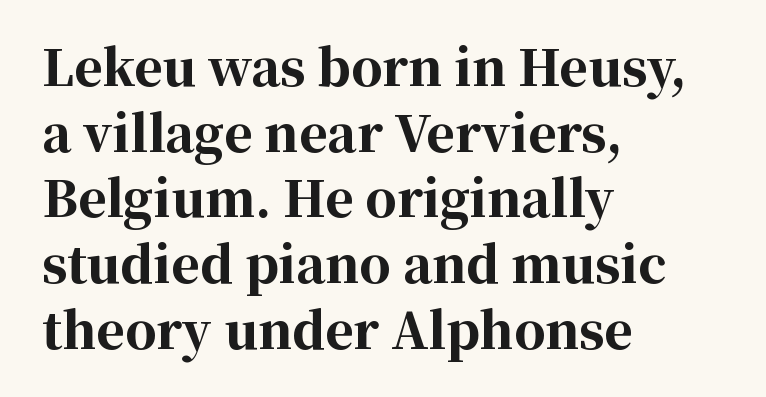
Q: Is the text bold? A: Yes.
Q: Is the text italic (slanted)? A: No, it is upright.
Q: Is the typeface a serif or a sans-serif typeface? A: Serif.
Q: Is the text underlined? A: No.
Q: How is the paragraph aligned? A: Left-aligned.
Q: Is the spacing between letters normal or unusually wide? A: Normal.
Q: Is the spacing between lines tight, normal or loose? A: Normal.
Q: Width (condensed, normal, or wide)? A: Normal.
Q: Stroke contrast? A: High.
Q: x-height? A: Medium.
Q: Monospaced? A: No.
